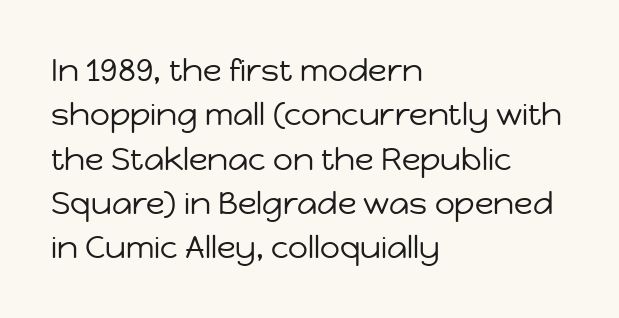
The image shows 31 px regular-weight sans-serif type, upright; set left-aligned, normal line spacing (1.43x), normal letter spacing, not underlined; low stroke contrast and a medium x-height.
